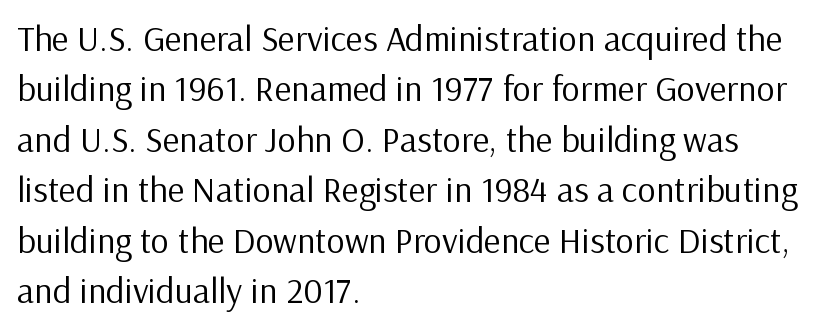
The image shows 36 px regular-weight sans-serif type, upright; set left-aligned, normal line spacing (1.4x), normal letter spacing, not underlined; low stroke contrast and a medium x-height.
